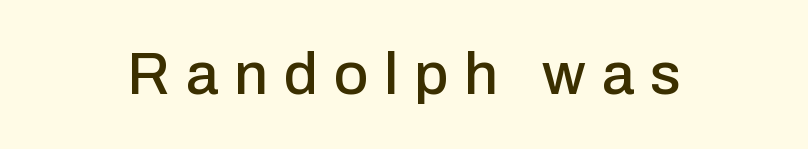
Q: Is the text italic (slanted)? A: No, it is upright.
Q: Is the typeface a serif or a sans-serif typeface? A: Sans-serif.
Q: Is the text underlined? A: No.
Q: Is the spacing between letters normal or unusually wide? A: Unusually wide.
Q: Width (condensed, normal, or wide)? A: Normal.
Q: Stroke contrast? A: Low.
Q: x-height? A: Medium.
Q: Monospaced? A: No.
